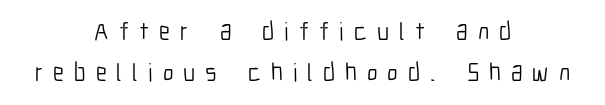
Q: Is the text bold? A: No.
Q: Is the text italic (slanted)? A: No, it is upright.
Q: Is the text underlined? A: No.
Q: How is the paragraph aligned? A: Centered.
Q: Is the spacing between letters normal or unusually wide? A: Unusually wide.
Q: Is the spacing between lines tight, normal or loose? A: Normal.
